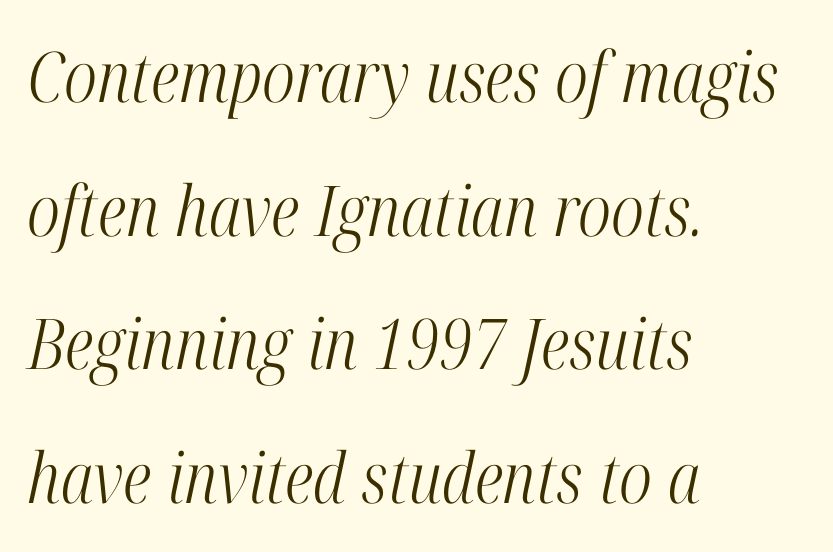
Q: Is the text bold? A: No.
Q: Is the text italic (slanted)? A: Yes, it leans right by about 12 degrees.
Q: Is the typeface a serif or a sans-serif typeface? A: Serif.
Q: Is the text underlined? A: No.
Q: How is the paragraph aligned? A: Left-aligned.
Q: Is the spacing between letters normal or unusually wide? A: Normal.
Q: Is the spacing between lines tight, normal or loose? A: Loose.
Q: Width (condensed, normal, or wide)? A: Condensed.
Q: Stroke contrast? A: High.
Q: x-height? A: Medium.
Q: Monospaced? A: No.
